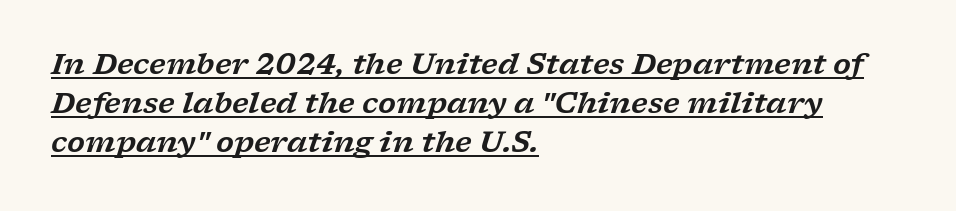
This sample uses an oblique cut, with every glyph tilted off the vertical. Normally led — the rows are evenly, conventionally spaced. The letters advance in unequal steps, a hallmark of proportional type. Check where the strokes stop: tiny serifs finish them off. Notice how a bar underscores the lettering throughout.
